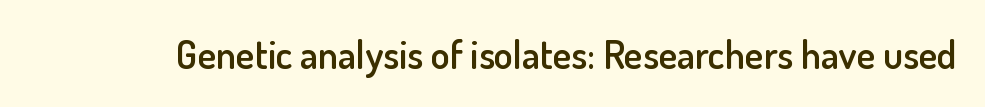
Unmarked baselines from the first word to the last. These lines keep a tight, regular rhythm from letter to letter. Classification — sans serif. The type sits square on the baseline with zero lean. The face used here is proportionally spaced, like ordinary book or web type.
